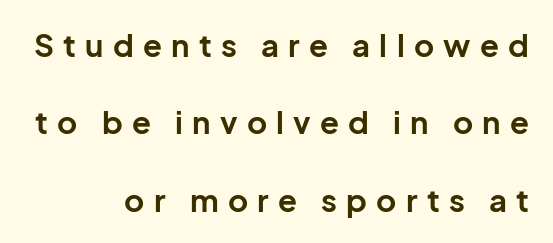
Q: Is the text bold? A: Yes.
Q: Is the text italic (slanted)? A: No, it is upright.
Q: Is the typeface a serif or a sans-serif typeface? A: Sans-serif.
Q: Is the text underlined? A: No.
Q: How is the paragraph aligned? A: Right-aligned.
Q: Is the spacing between letters normal or unusually wide? A: Unusually wide.
Q: Is the spacing between lines tight, normal or loose? A: Loose.
Q: Width (condensed, normal, or wide)? A: Normal.
Q: Stroke contrast? A: Low.
Q: x-height? A: Medium.
Q: Monospaced? A: No.
